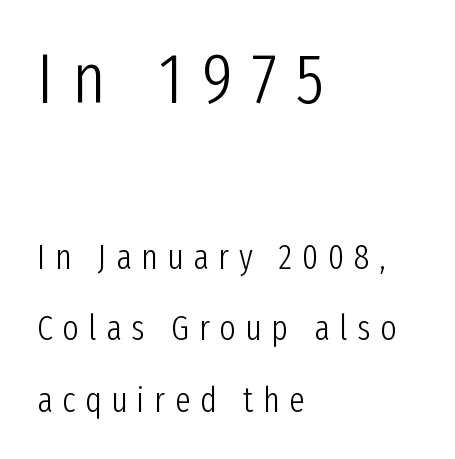
{"serif": "no", "italic": "no", "bold": "no", "weight": "light", "width": "condensed", "stroke_contrast": "low", "x_height": "medium", "monospaced": "no", "underline": "no", "align": "left", "line_spacing": "loose", "line_spacing_ratio": 2.04, "letter_spacing": "wide", "letter_spacing_em": 0.27, "larger_block": "first", "size_ratio": 2.0, "glyph_px": 70}
